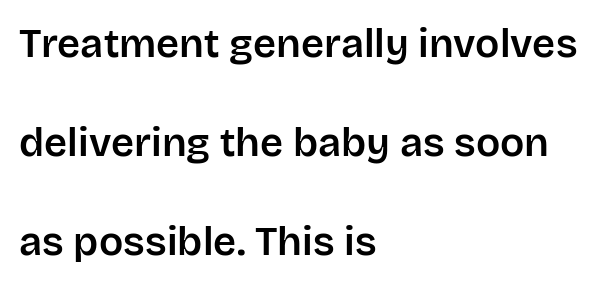
{"serif": "no", "italic": "no", "width": "normal", "stroke_contrast": "low", "x_height": "large", "monospaced": "no", "underline": "no", "align": "left", "line_spacing": "loose", "line_spacing_ratio": 2.48, "letter_spacing": "normal", "letter_spacing_em": 0.0, "glyph_px": 40}
